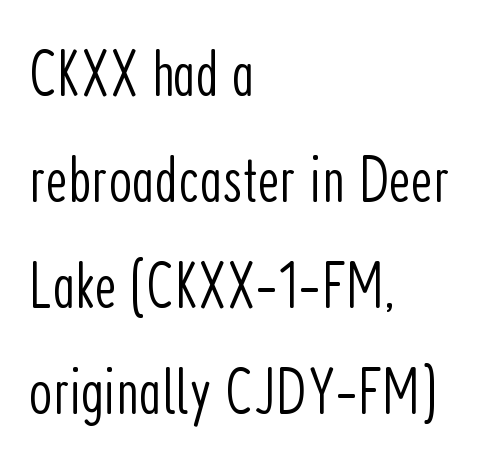
{"serif": "no", "italic": "no", "bold": "no", "weight": "light", "width": "condensed", "stroke_contrast": "low", "x_height": "medium", "monospaced": "no", "underline": "no", "align": "left", "line_spacing": "normal", "line_spacing_ratio": 1.58, "letter_spacing": "normal", "letter_spacing_em": 0.0, "glyph_px": 67}
